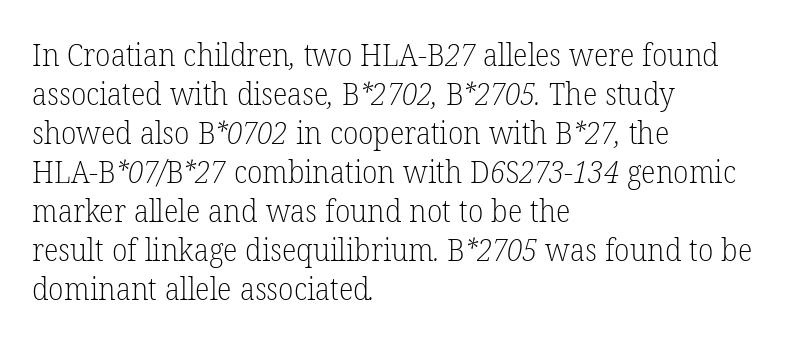
The letters sit at their default tracking, neither squeezed nor spread. On a weight scale, this lands at 450 or below. The typesetter chose a ragged-right arrangement here. The characters display serif detailing at their extremities.
